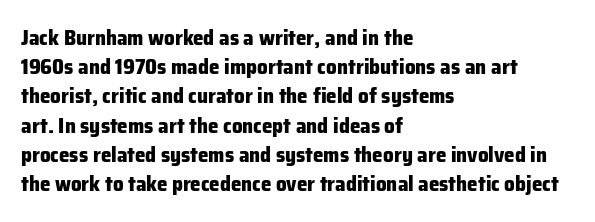
Q: Is the text bold? A: Yes.
Q: Is the text italic (slanted)? A: No, it is upright.
Q: Is the text underlined? A: No.
Q: How is the paragraph aligned? A: Left-aligned.
Q: Is the spacing between letters normal or unusually wide? A: Normal.
Q: Is the spacing between lines tight, normal or loose? A: Normal.
